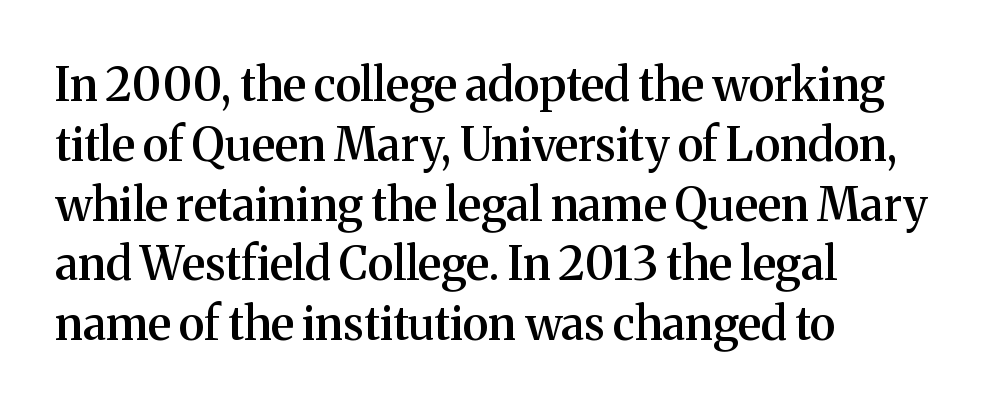
Q: Is the text bold? A: Semi-bold.
Q: Is the text italic (slanted)? A: No, it is upright.
Q: Is the typeface a serif or a sans-serif typeface? A: Serif.
Q: Is the text underlined? A: No.
Q: How is the paragraph aligned? A: Left-aligned.
Q: Is the spacing between letters normal or unusually wide? A: Normal.
Q: Is the spacing between lines tight, normal or loose? A: Normal.
Q: Width (condensed, normal, or wide)? A: Normal.
Q: Stroke contrast? A: Medium.
Q: x-height? A: Medium.
Q: Monospaced? A: No.
